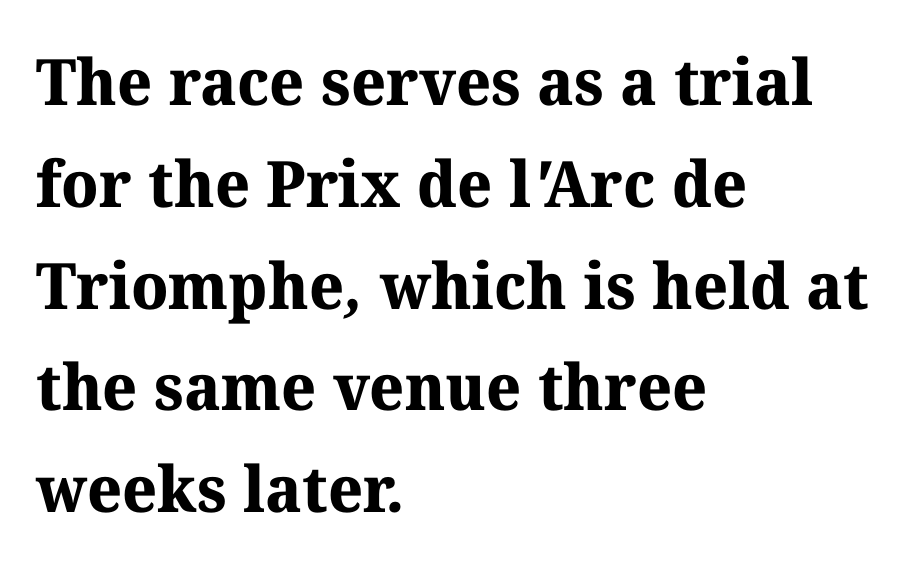
The image shows 64 px bold serif type; set left-aligned, normal line spacing (1.59x), normal letter spacing, not underlined; medium stroke contrast and a medium x-height.
